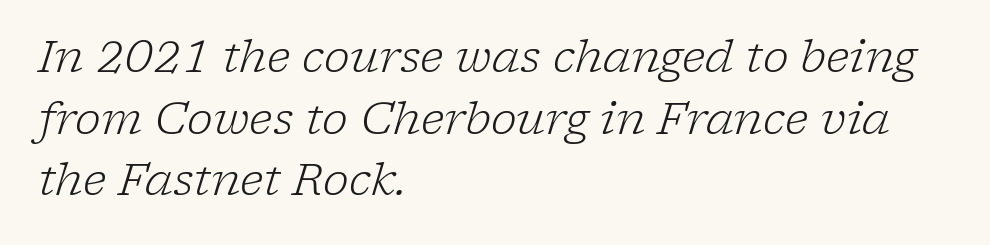
Q: Is the text bold? A: No.
Q: Is the text italic (slanted)? A: Yes, it leans right by about 17 degrees.
Q: Is the typeface a serif or a sans-serif typeface? A: Serif.
Q: Is the text underlined? A: No.
Q: How is the paragraph aligned? A: Left-aligned.
Q: Is the spacing between letters normal or unusually wide? A: Normal.
Q: Is the spacing between lines tight, normal or loose? A: Normal.
Q: Width (condensed, normal, or wide)? A: Normal.
Q: Stroke contrast? A: Low.
Q: x-height? A: Medium.
Q: Monospaced? A: No.
